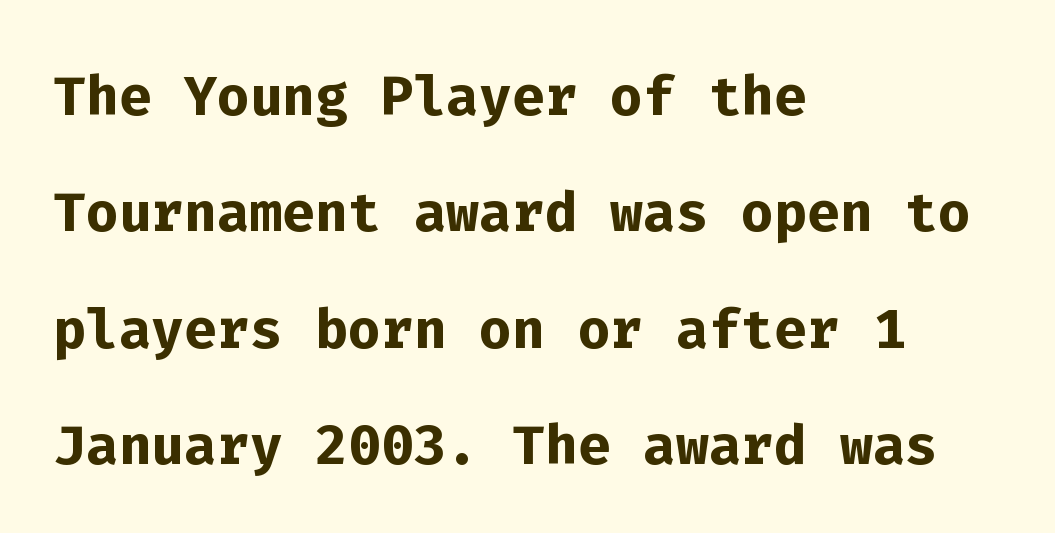
The image shows 77 px semibold sans-serif type, upright, monospaced; set left-aligned, normal line spacing (1.51x), normal letter spacing, not underlined; low stroke contrast and a medium x-height.
